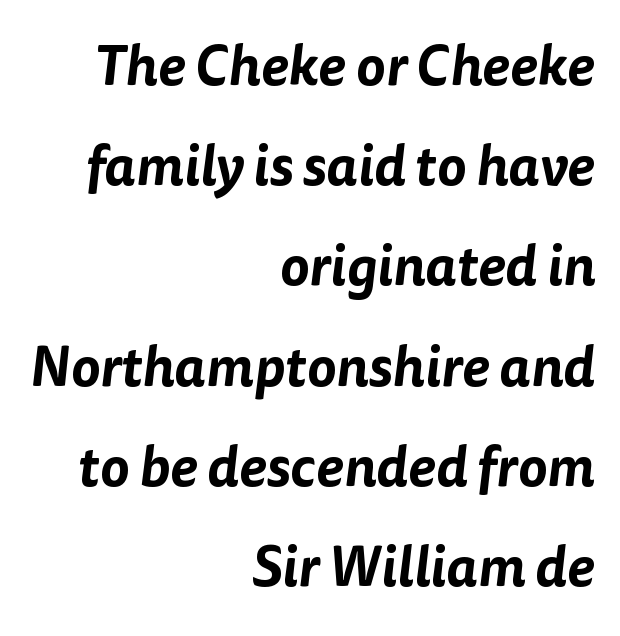
{"serif": "no", "width": "normal", "stroke_contrast": "low", "x_height": "medium", "monospaced": "no", "underline": "no", "align": "right", "line_spacing_ratio": 1.79, "letter_spacing": "normal", "letter_spacing_em": 0.0, "glyph_px": 56}
